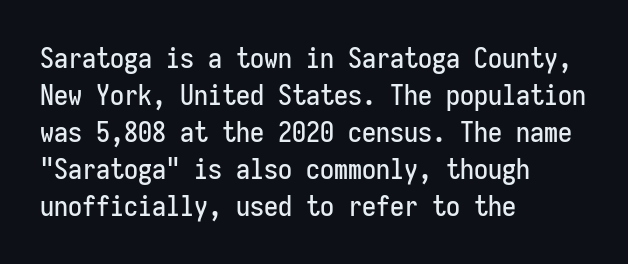
No extra tracking has been applied to these lines. Underline: absent. A student would call this left alignment; a typographer would say flush left, rag right. The line-height multiplier appears to be the usual default. A typesetter would mark this as roman, not italic. The face used here is monospaced, like something from a code editor.
